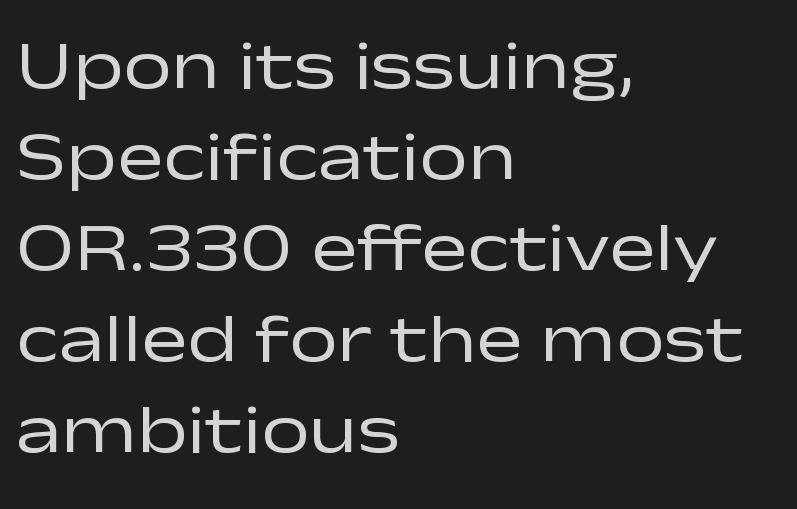
{"serif": "no", "italic": "no", "bold": "no", "weight": "regular", "width": "wide", "stroke_contrast": "low", "x_height": "medium", "monospaced": "no", "underline": "no", "align": "left", "line_spacing": "normal", "line_spacing_ratio": 1.32, "letter_spacing": "normal", "letter_spacing_em": 0.0, "glyph_px": 69}
